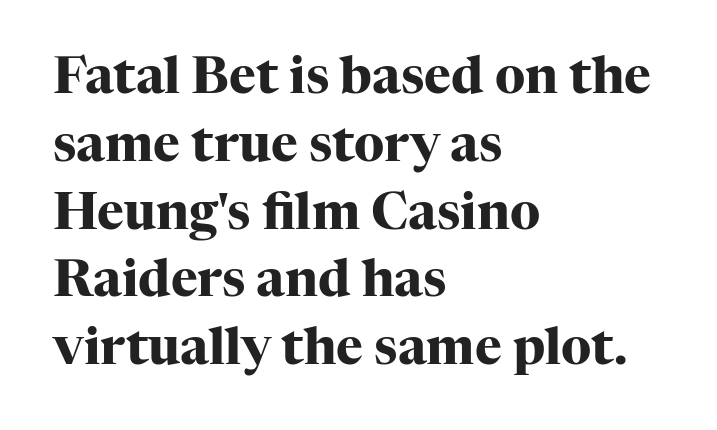
The image shows 51 px heavy serif type, upright; set left-aligned, normal line spacing (1.33x), normal letter spacing, not underlined; high stroke contrast and a medium x-height.
